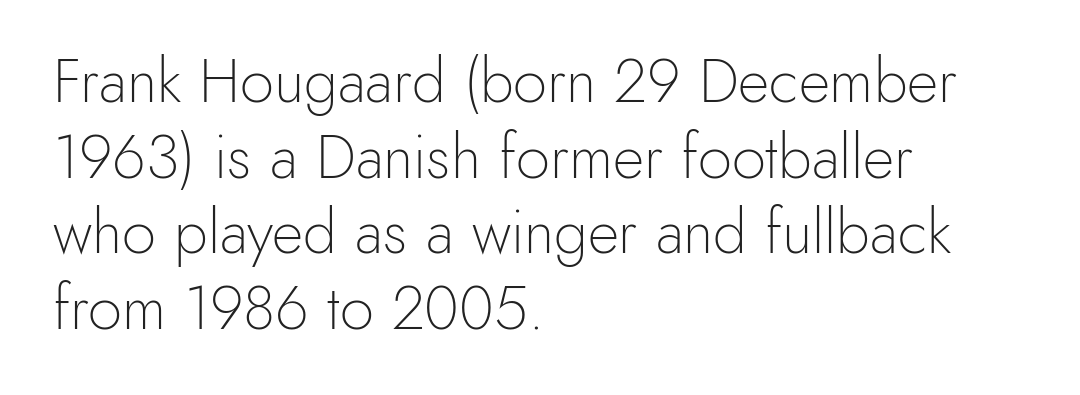
The face used here is rendered with its standard letterfit. The text block is weighted toward the left margin, trailing off unevenly rightward. The weight would be labelled regular, book, light, or lighter still. A roman cut, with each character standing at attention. Only glyphs here, with clear space below each row. This rendering employs a face without finishing strokes, i.e., a sans-serif.
